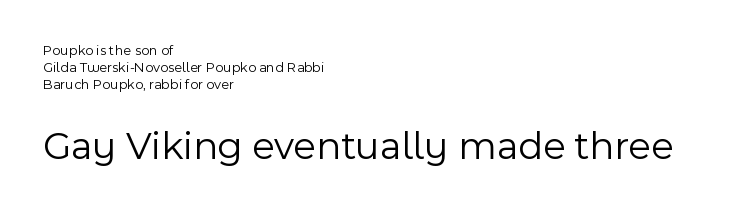
Q: Is the text bold? A: No.
Q: Is the text italic (slanted)? A: No, it is upright.
Q: Is the typeface a serif or a sans-serif typeface? A: Sans-serif.
Q: Is the text underlined? A: No.
Q: How is the paragraph aligned? A: Left-aligned.
Q: Is the spacing between letters normal or unusually wide? A: Normal.
Q: Which block of text is set in a larger size, the first (top) or the second (bottom)? A: The second (bottom) one.
Q: Width (condensed, normal, or wide)? A: Normal.
Q: x-height? A: Medium.
Q: Monospaced? A: No.
